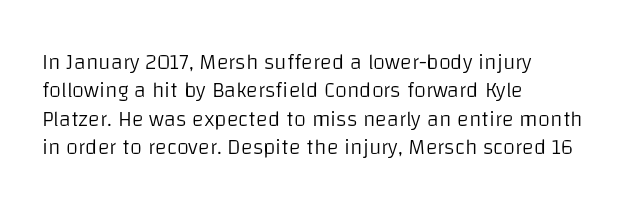
{"italic": "no", "bold": "no", "underline": "no", "align": "left", "line_spacing": "normal", "line_spacing_ratio": 1.29, "letter_spacing": "normal", "letter_spacing_em": 0.0, "glyph_px": 22}
